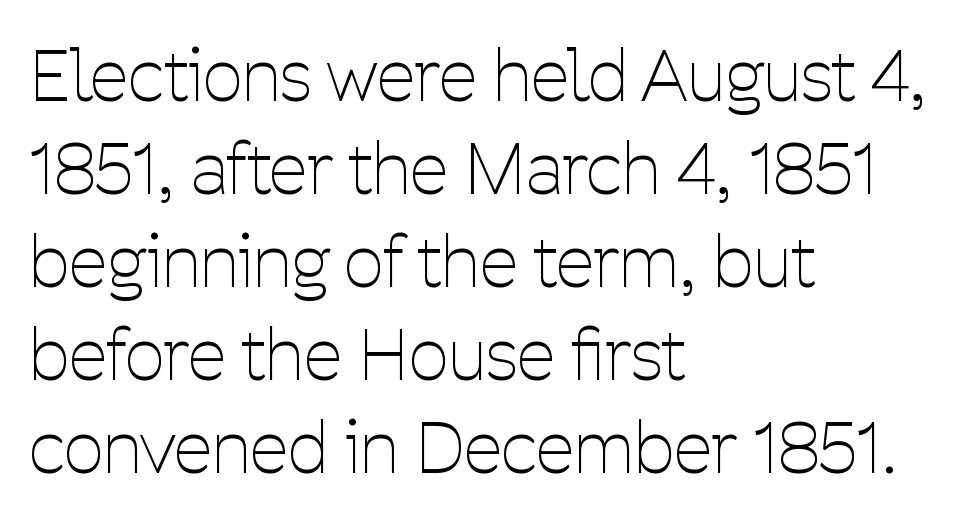
The image shows 70 px thin, condensed sans-serif type, upright; set left-aligned, normal line spacing (1.33x), normal letter spacing, not underlined; low stroke contrast and a medium x-height.
